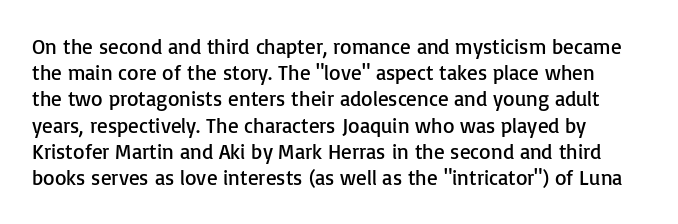
This reads as an unemphasized weight, regular at the heaviest. The letterforms sit shoulder to shoulder at normal distance. The string is rendered with underlining switched off. This sample uses an upright cut, with every glyph sitting square on the baseline. Reading down the column, the eye jumps a familiar distance to each next line.
